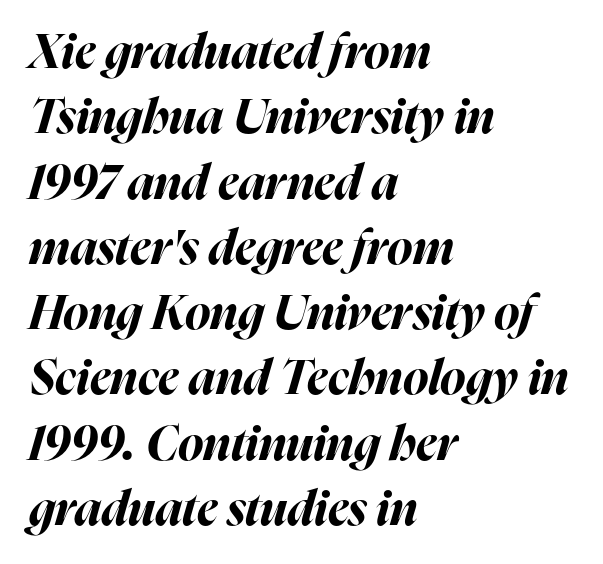
The rendering anchors every line to the left-hand side. Is the type bold? Yes — the strokes are clearly thick and heavy. Here the designer chose a conventional face with non-uniform glyph widths. Descender tails drop into unmarked territory.
